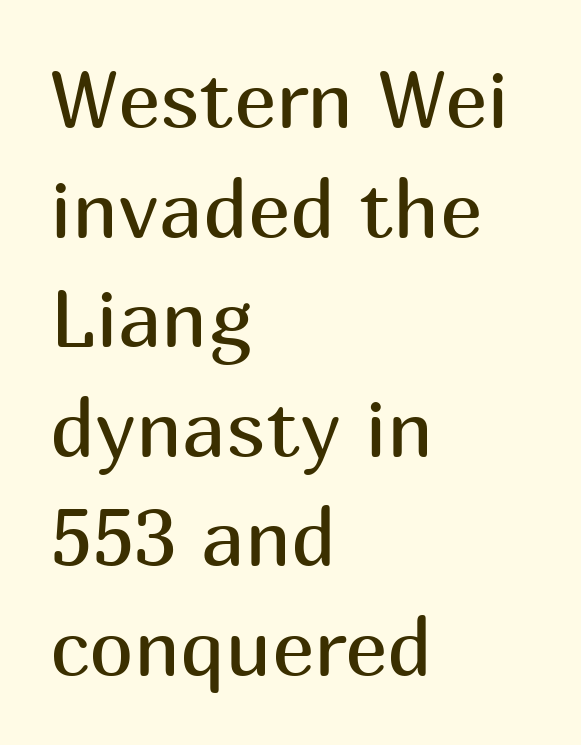
The image shows 80 px regular-weight sans-serif type, upright; set left-aligned, normal line spacing (1.37x), normal letter spacing, not underlined; medium stroke contrast and a medium x-height.
